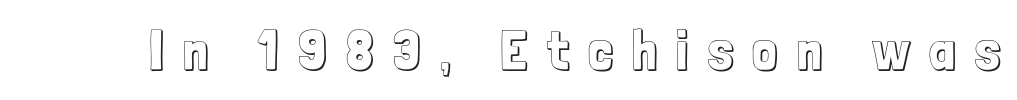
Q: Is the text italic (slanted)? A: No, it is upright.
Q: Is the text underlined? A: No.
Q: Is the spacing between letters normal or unusually wide? A: Unusually wide.
Q: Width (condensed, normal, or wide)? A: Condensed.
Q: x-height? A: Medium.
Q: Monospaced? A: No.
